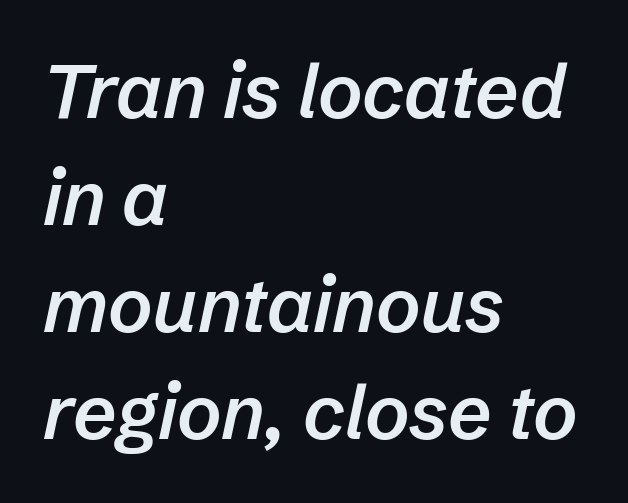
{"italic": "yes", "lean": "right", "slant_degrees": 12, "bold": "semi", "weight": "semibold", "width": "normal", "stroke_contrast": "low", "x_height": "medium", "monospaced": "no", "underline": "no", "align": "left", "line_spacing": "normal", "line_spacing_ratio": 1.41, "letter_spacing": "normal", "letter_spacing_em": 0.0, "glyph_px": 76}
